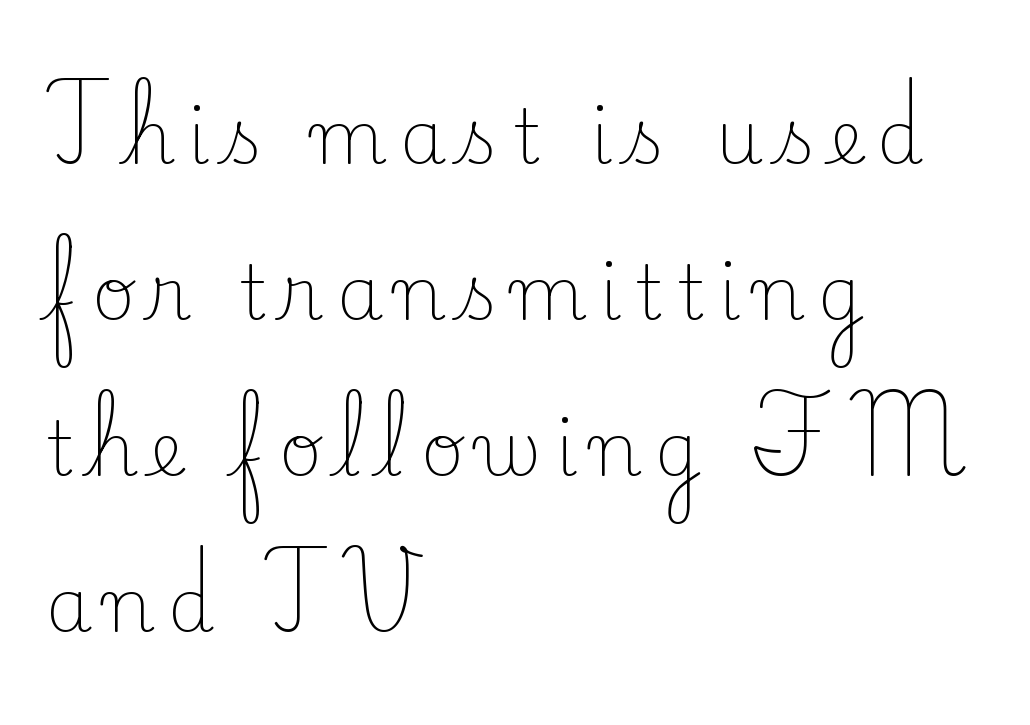
{"serif": "yes", "italic": "no", "bold": "no", "weight": "light", "width": "normal", "stroke_contrast": "low", "x_height": "small", "monospaced": "no", "underline": "no", "align": "left", "line_spacing": "loose", "line_spacing_ratio": 2.11, "glyph_px": 74}
